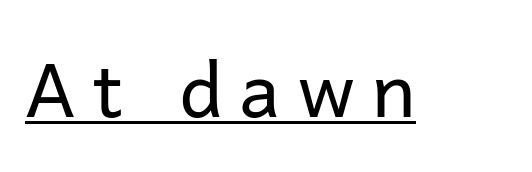
{"serif": "no", "italic": "no", "bold": "no", "weight": "regular", "width": "normal", "stroke_contrast": "low", "x_height": "medium", "monospaced": "no", "underline": "yes", "letter_spacing": "wide", "letter_spacing_em": 0.23, "glyph_px": 75}
